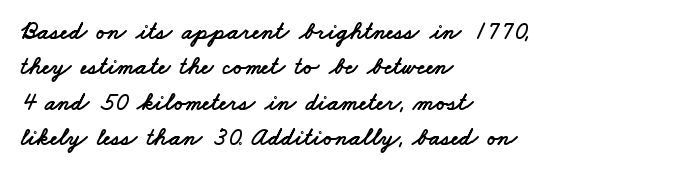
The image shows 25 px text type; set left-aligned, normal line spacing (1.42x), normal letter spacing, not underlined.
